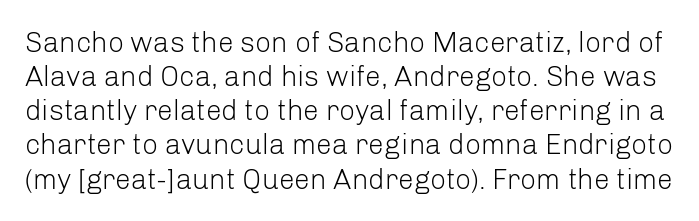
Q: Is the text bold? A: No.
Q: Is the text italic (slanted)? A: No, it is upright.
Q: Is the typeface a serif or a sans-serif typeface? A: Sans-serif.
Q: Is the text underlined? A: No.
Q: Is the spacing between letters normal or unusually wide? A: Normal.
Q: Width (condensed, normal, or wide)? A: Normal.
Q: Stroke contrast? A: Low.
Q: x-height? A: Medium.
Q: Monospaced? A: No.
